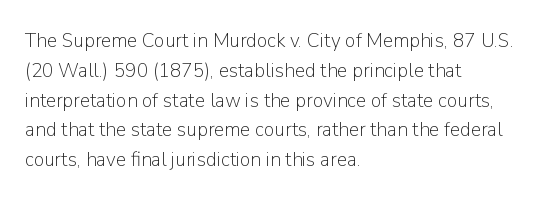
Q: Is the text bold? A: No.
Q: Is the text italic (slanted)? A: No, it is upright.
Q: Is the text underlined? A: No.
Q: How is the paragraph aligned? A: Left-aligned.
Q: Is the spacing between letters normal or unusually wide? A: Normal.
Q: Is the spacing between lines tight, normal or loose? A: Normal.
